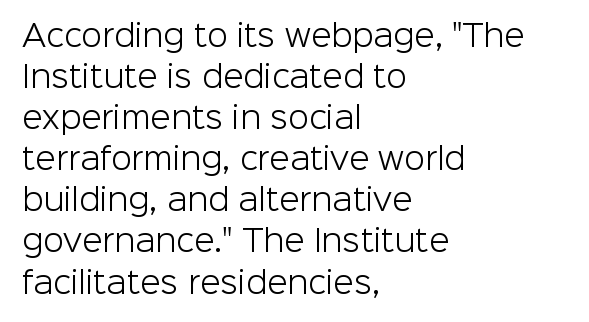
The image shows 30 px light sans-serif type, upright; set left-aligned, normal line spacing (1.37x), normal letter spacing, not underlined; low stroke contrast and a medium x-height.
